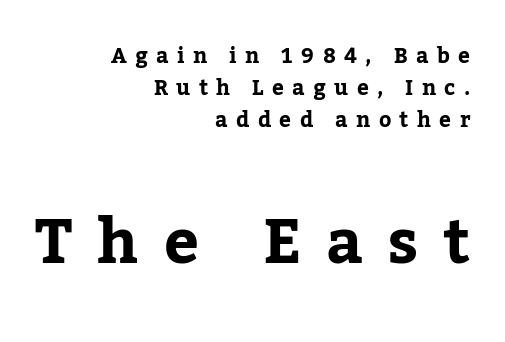
Each letter keeps its own natural width here, so spacing adapts to shape. This is roman type, the default non-slanted kind. The rows are spaced the way most documents space them. Type style note: has serifs. The typesetter chose a ragged-left arrangement here. Compare the two chunks: the lower has the greater cap height.
